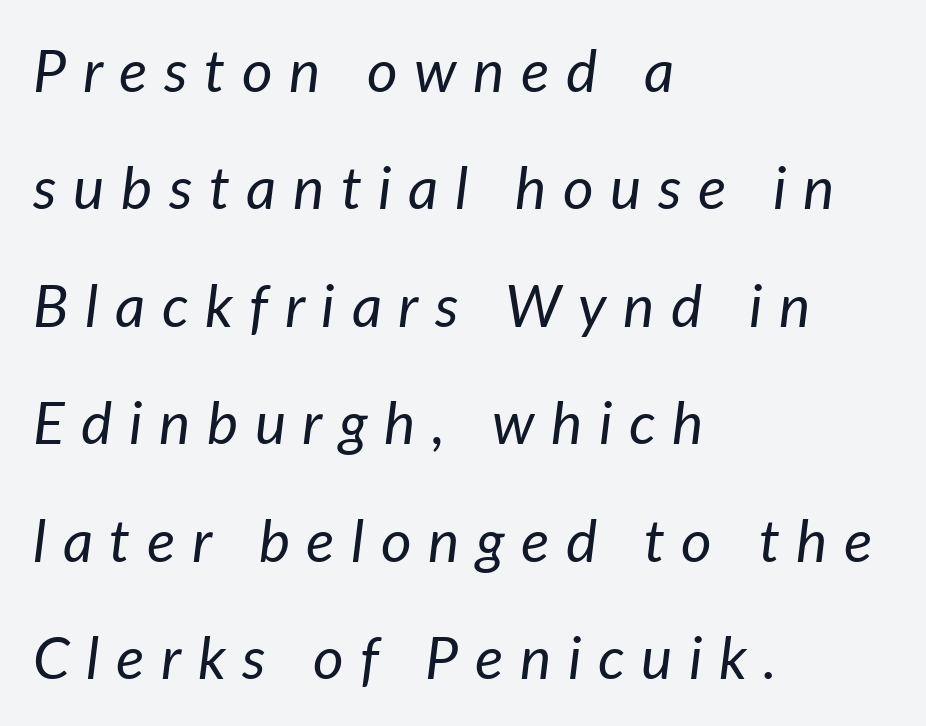
The image shows 59 px regular-weight type, italic (leaning right); set left-aligned, loose line spacing (1.99x), unusually wide letter spacing (+0.28 em), not underlined; low stroke contrast and a medium x-height.
